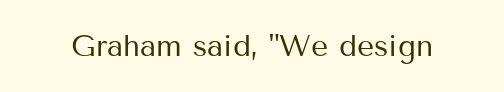
{"serif": "no", "italic": "no", "bold": "no", "weight": "regular", "width": "normal", "stroke_contrast": "medium", "x_height": "medium", "monospaced": "no", "underline": "no", "letter_spacing": "normal", "letter_spacing_em": 0.0, "glyph_px": 30}
